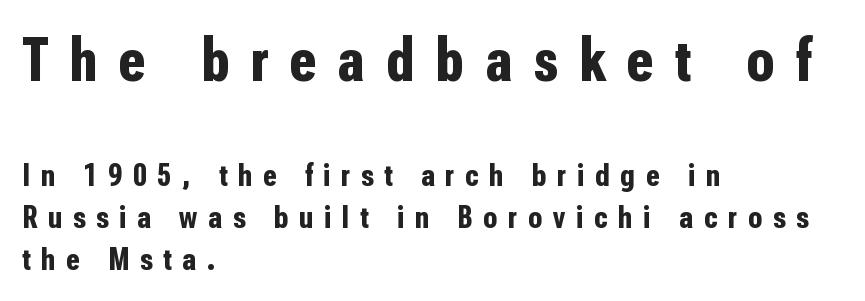
Q: Is the text bold? A: Yes.
Q: Is the text italic (slanted)? A: No, it is upright.
Q: Is the typeface a serif or a sans-serif typeface? A: Sans-serif.
Q: Is the text underlined? A: No.
Q: How is the paragraph aligned? A: Left-aligned.
Q: Is the spacing between letters normal or unusually wide? A: Unusually wide.
Q: Is the spacing between lines tight, normal or loose? A: Normal.
Q: Which block of text is set in a larger size, the first (top) or the second (bottom)? A: The first (top) one.
Q: Width (condensed, normal, or wide)? A: Condensed.
Q: Stroke contrast? A: Low.
Q: x-height? A: Medium.
Q: Monospaced? A: No.
